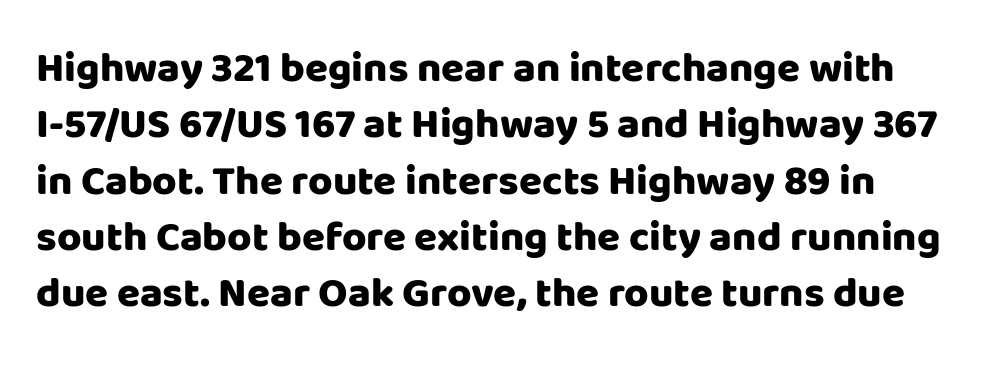
The image shows 42 px heavy sans-serif type, upright; set normal line spacing (1.34x), normal letter spacing, not underlined; low stroke contrast and a large x-height.
